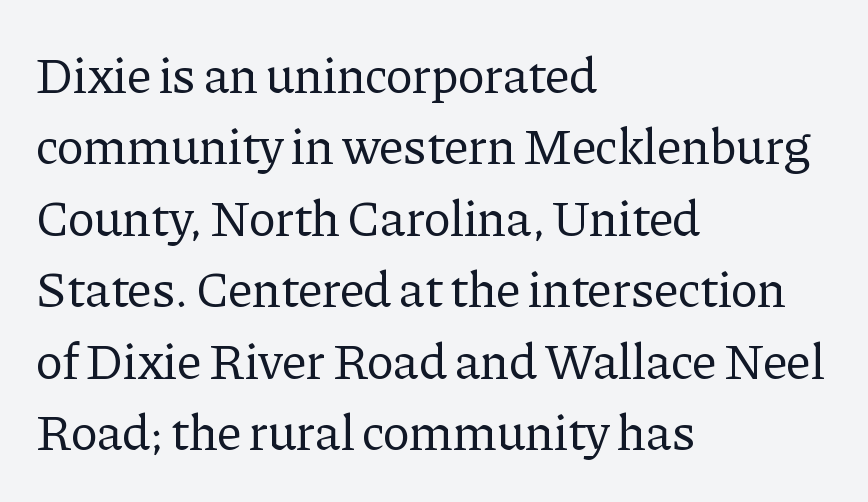
Q: Is the text bold? A: No.
Q: Is the text italic (slanted)? A: No, it is upright.
Q: Is the typeface a serif or a sans-serif typeface? A: Serif.
Q: Is the text underlined? A: No.
Q: How is the paragraph aligned? A: Left-aligned.
Q: Is the spacing between letters normal or unusually wide? A: Normal.
Q: Is the spacing between lines tight, normal or loose? A: Normal.
Q: Width (condensed, normal, or wide)? A: Normal.
Q: Stroke contrast? A: Low.
Q: x-height? A: Medium.
Q: Monospaced? A: No.
